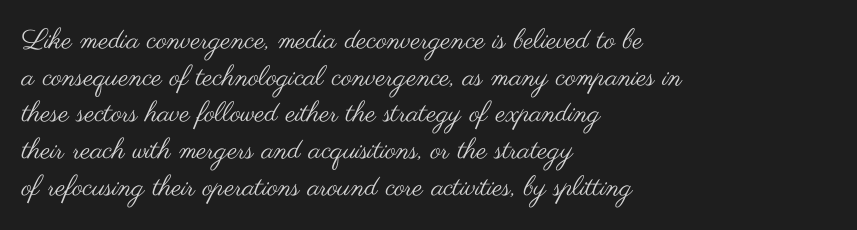
Q: Is the text bold? A: No.
Q: Is the text italic (slanted)? A: Yes.
Q: Is the typeface a serif or a sans-serif typeface? A: Sans-serif.
Q: Is the text underlined? A: No.
Q: How is the paragraph aligned? A: Left-aligned.
Q: Is the spacing between letters normal or unusually wide? A: Normal.
Q: Is the spacing between lines tight, normal or loose? A: Normal.
Q: Width (condensed, normal, or wide)? A: Wide.
Q: Stroke contrast? A: Medium.
Q: x-height? A: Small.
Q: Monospaced? A: No.
